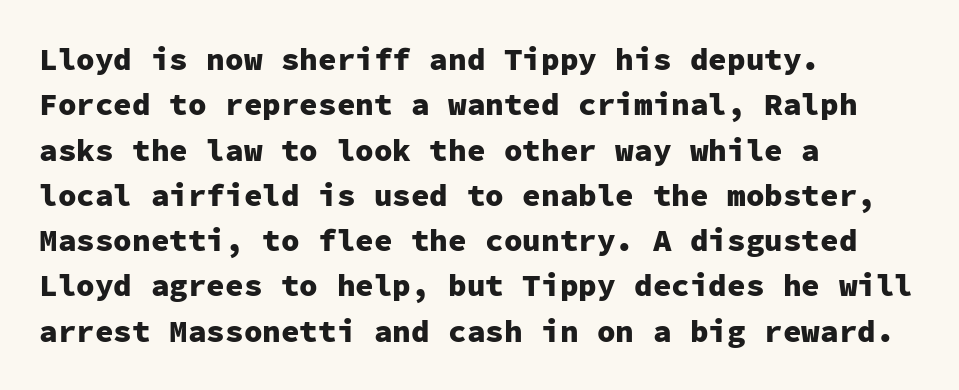
The image shows 31 px heavy sans-serif type, upright, monospaced; set left-aligned, normal line spacing (1.46x), normal letter spacing, not underlined; low stroke contrast and a medium x-height.
